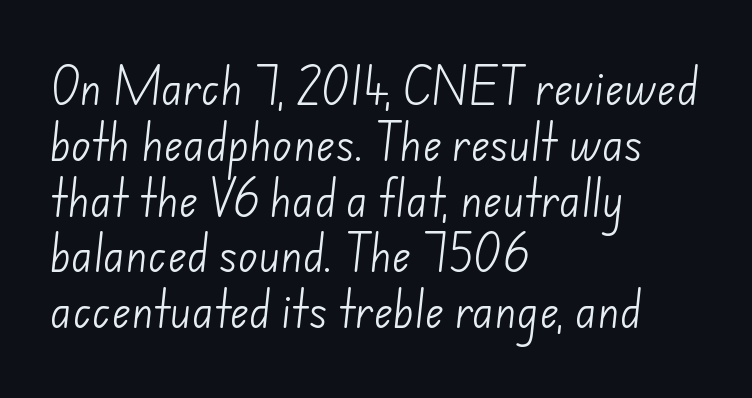
Q: Is the text bold? A: No.
Q: Is the typeface a serif or a sans-serif typeface? A: Sans-serif.
Q: Is the text underlined? A: No.
Q: How is the paragraph aligned? A: Left-aligned.
Q: Is the spacing between letters normal or unusually wide? A: Normal.
Q: Is the spacing between lines tight, normal or loose? A: Normal.
Q: Width (condensed, normal, or wide)? A: Normal.
Q: Stroke contrast? A: Low.
Q: x-height? A: Small.
Q: Monospaced? A: No.
